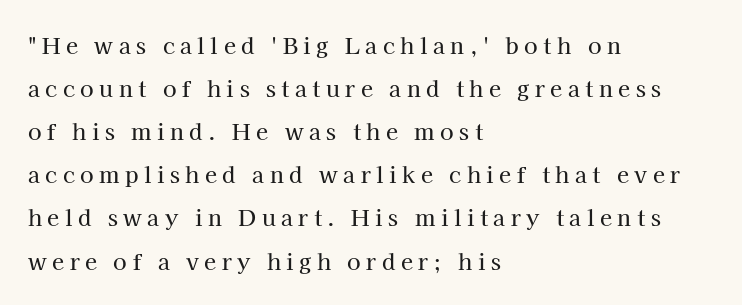
{"italic": "no", "underline": "no", "align": "left", "line_spacing": "loose", "line_spacing_ratio": 1.96, "letter_spacing": "wide", "letter_spacing_em": 0.25, "glyph_px": 22}
